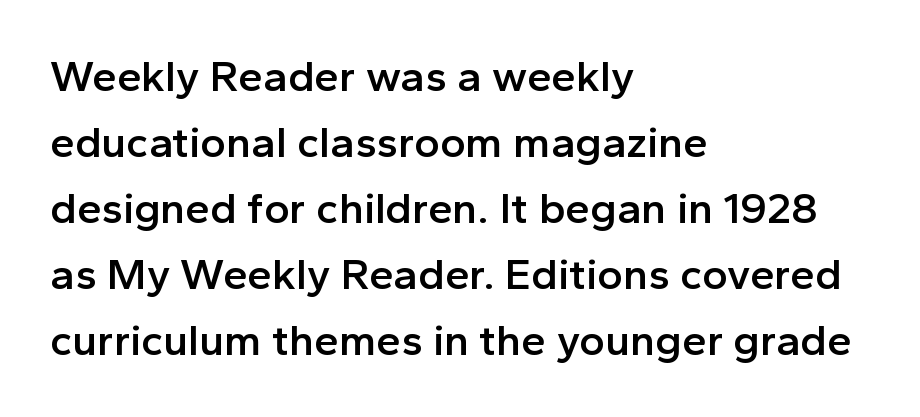
The image shows 44 px semibold sans-serif type, upright; set left-aligned, normal line spacing (1.5x), normal letter spacing, not underlined; a medium x-height.
